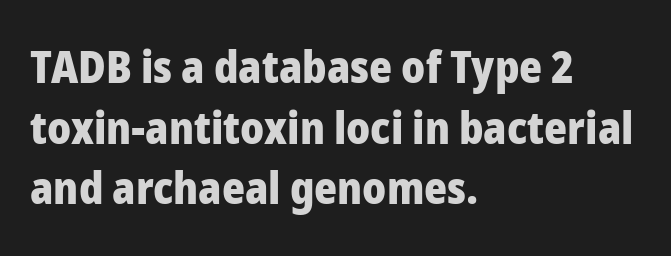
The image shows 44 px heavy sans-serif type, upright; set left-aligned, normal line spacing (1.38x), normal letter spacing, not underlined; low stroke contrast and a medium x-height.
